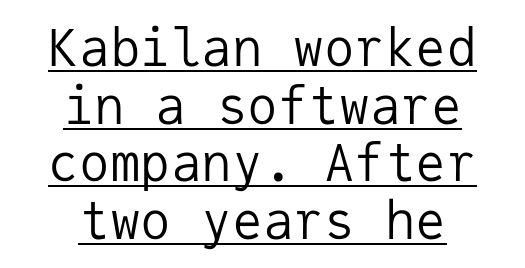
{"serif": "no", "italic": "no", "bold": "no", "weight": "regular", "width": "normal", "stroke_contrast": "low", "x_height": "medium", "monospaced": "yes", "underline": "yes", "align": "center", "line_spacing": "tight", "line_spacing_ratio": 1.13, "letter_spacing": "normal", "letter_spacing_em": 0.0, "glyph_px": 51}
